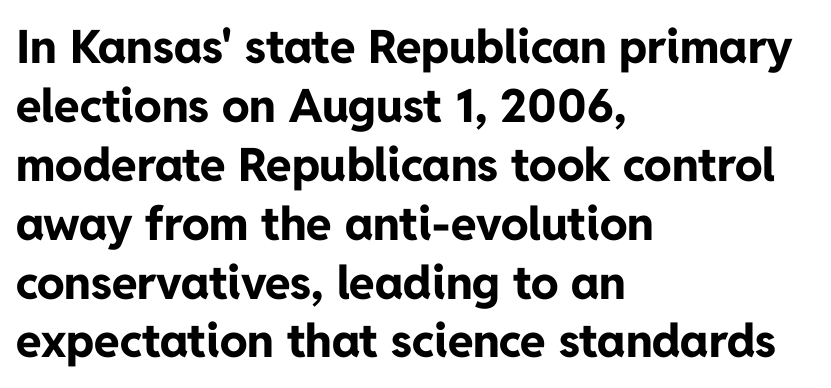
The image shows 46 px bold sans-serif type, upright; set left-aligned, normal line spacing (1.28x), normal letter spacing, not underlined; low stroke contrast and a medium x-height.
